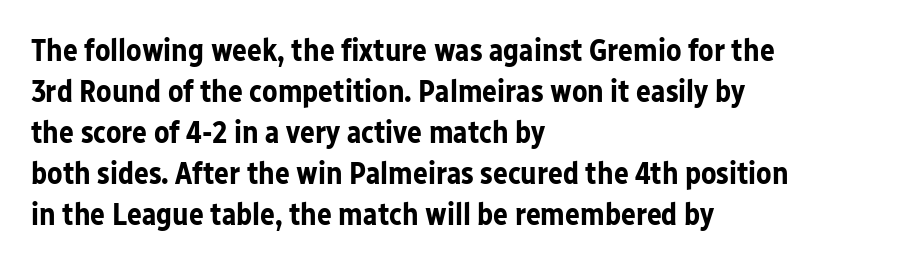
Q: Is the text bold? A: Yes.
Q: Is the text italic (slanted)? A: No, it is upright.
Q: Is the typeface a serif or a sans-serif typeface? A: Sans-serif.
Q: Is the text underlined? A: No.
Q: How is the paragraph aligned? A: Left-aligned.
Q: Is the spacing between letters normal or unusually wide? A: Normal.
Q: Is the spacing between lines tight, normal or loose? A: Normal.
Q: Width (condensed, normal, or wide)? A: Normal.
Q: Stroke contrast? A: Low.
Q: x-height? A: Medium.
Q: Monospaced? A: No.
